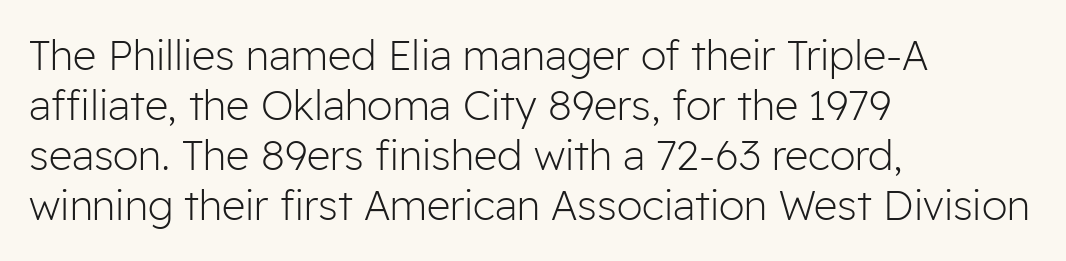
The image shows 41 px light sans-serif type, upright; set left-aligned, line spacing 1.22x, normal letter spacing, not underlined; low stroke contrast and a medium x-height.
